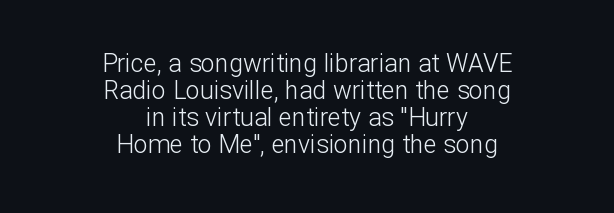
{"italic": "no", "bold": "no", "underline": "no", "align": "center", "line_spacing": "tight", "line_spacing_ratio": 1.08, "letter_spacing": "normal", "letter_spacing_em": 0.0, "glyph_px": 25}
